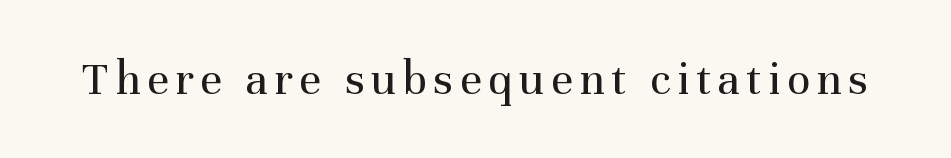
The image shows 49 px regular-weight serif type, upright; set not underlined; medium stroke contrast and a medium x-height.
